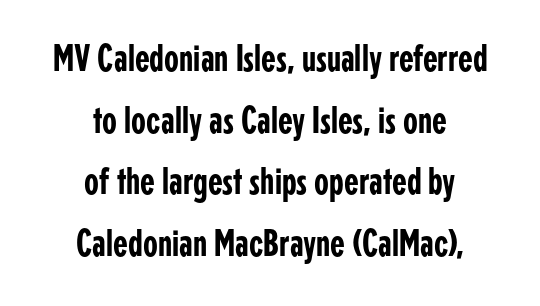
This sample uses plain, unmodified letter spacing. Notice how the stems are strictly vertical — no italics here. Quick note: underline off. Nothing sits at the stroke ends, so this counts as sans-serif. This block has exactly the height ordinary leading produces.
